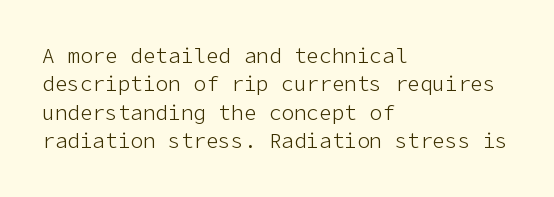
{"italic": "no", "bold": "no", "underline": "no", "align": "left", "line_spacing": "normal", "line_spacing_ratio": 1.35, "letter_spacing": "normal", "letter_spacing_em": 0.0, "glyph_px": 21}
